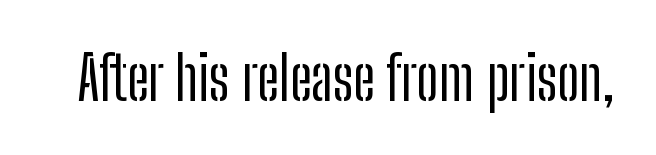
The letters advance in unequal steps, a hallmark of proportional type. This sample uses a sans-serif face. You can tell it's not italic because the verticals are truly vertical. Lines of text with bare space underneath. The letters sit at their default tracking, neither squeezed nor spread.
